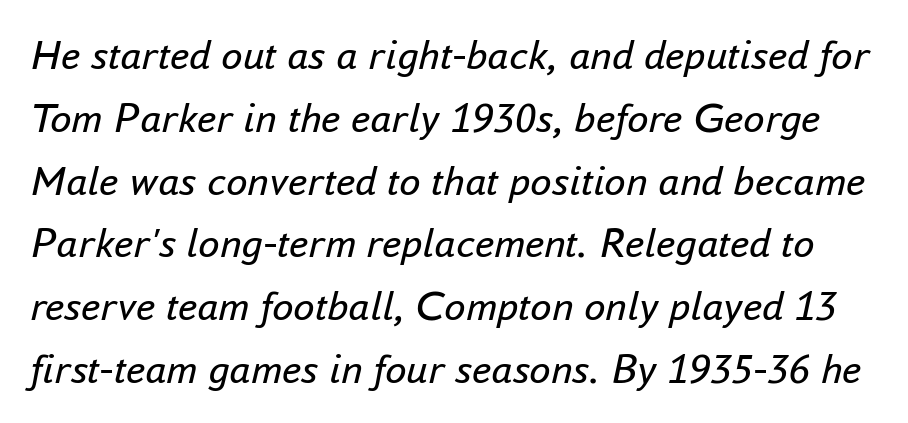
The image shows 43 px regular-weight type, italic (leaning right); set normal line spacing (1.46x), normal letter spacing, not underlined; low stroke contrast and a small x-height.
